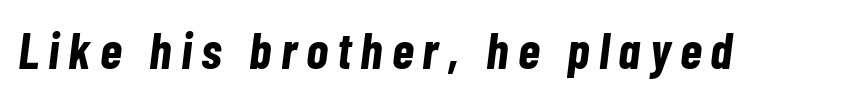
Q: Is the text bold? A: Yes.
Q: Is the text italic (slanted)? A: Yes, it leans right by about 7 degrees.
Q: Is the text underlined? A: No.
Q: Width (condensed, normal, or wide)? A: Condensed.
Q: Stroke contrast? A: Low.
Q: x-height? A: Medium.
Q: Monospaced? A: No.
